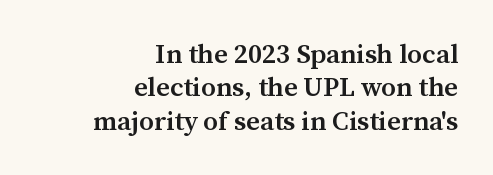
The image shows 27 px text type, upright; set right-aligned, line spacing 1.24x, normal letter spacing, not underlined.
